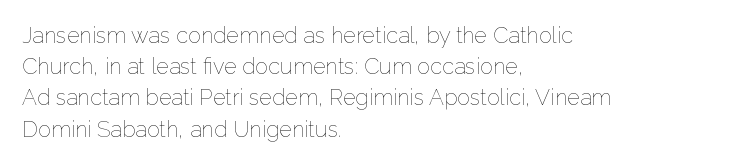
Every row of glyphs begins at an identical x-position on the left. The typesetting does not lean heavy: it is not bold. One glance says typical: line gaps are just what's usual. Underlining? Definitely not there.
